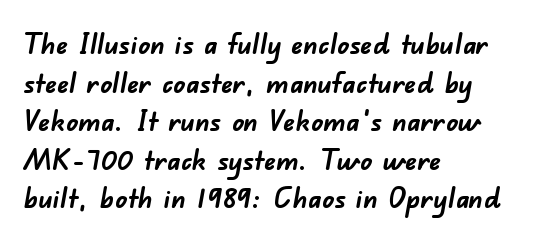
The face used here is proportionally spaced, like ordinary book or web type. Compared with an ordinary text face, these strokes are far heavier — a full bold. Does the type have serifs? No, each stem ends abruptly. The specimen omits any rule beneath the text block's lines. Left-aligned paragraph, ragged on the right.
